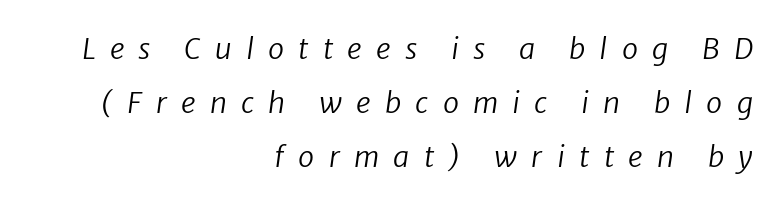
The image shows 29 px regular-weight sans-serif type; set right-aligned, line spacing 1.86x, unusually wide letter spacing (+0.49 em), not underlined; low stroke contrast and a medium x-height.
